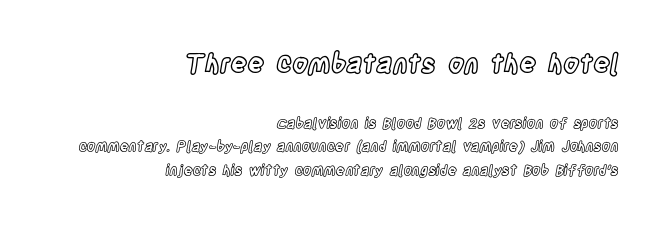
The image shows 26 px text type; set right-aligned, normal line spacing (1.69x), normal letter spacing, not underlined; the first (top) block is 1.86x larger.
